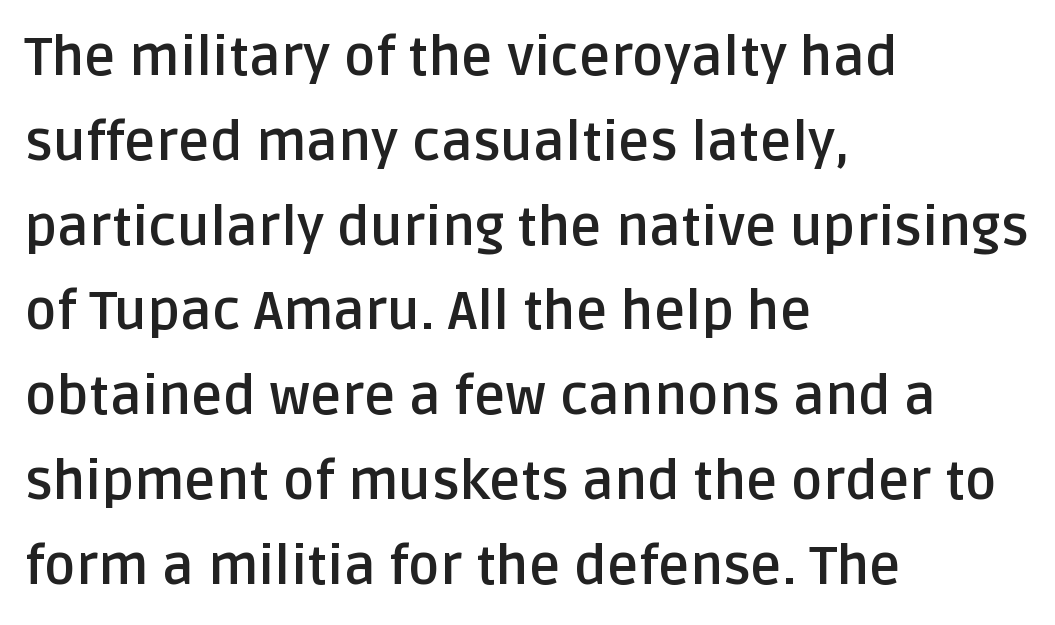
The typography opts for an upright posture over an oblique one. Pretty heavy lettering here — definitely bold. Proportional: the letters do not fall into vertical columns. What's the leading like? Ordinary, nothing unusual. The line texture is even and compact thanks to regular tracking.
